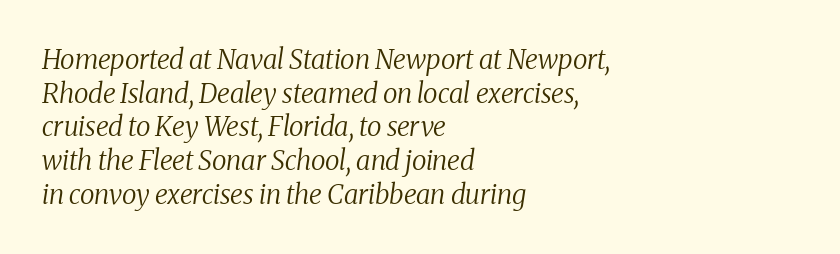
Q: Is the text bold? A: No.
Q: Is the text italic (slanted)? A: Yes, it leans right by about 8 degrees.
Q: Is the text underlined? A: No.
Q: How is the paragraph aligned? A: Left-aligned.
Q: Is the spacing between letters normal or unusually wide? A: Normal.
Q: Is the spacing between lines tight, normal or loose? A: Normal.
